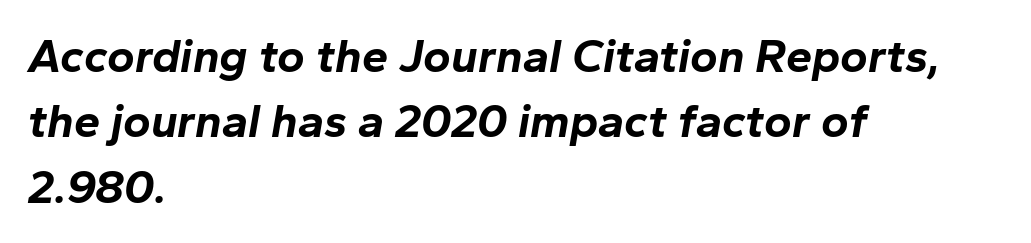
Honestly, the letter spacing is just normal — you wouldn't notice it. You'd pick this weight for a headline — it's a proper bold. Words float on clear page, feet unadorned. In terms of posture, this sample is oblique. Spacing verdict: proportional, widths tailored to each character.
